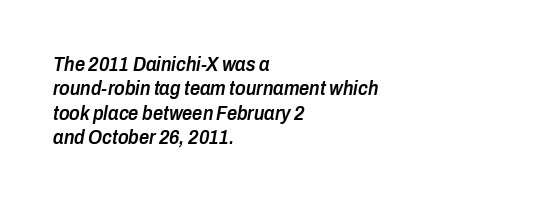
Q: Is the text bold? A: Semi-bold.
Q: Is the text italic (slanted)? A: Yes, it leans right by about 10 degrees.
Q: Is the text underlined? A: No.
Q: How is the paragraph aligned? A: Left-aligned.
Q: Is the spacing between letters normal or unusually wide? A: Normal.
